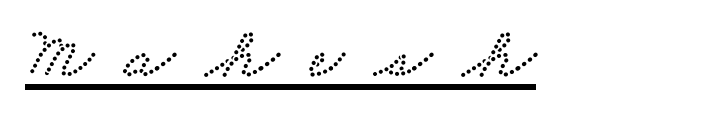
{"serif": "yes", "width": "wide", "stroke_contrast": "low", "x_height": "small", "monospaced": "no", "underline": "yes", "letter_spacing": "wide", "letter_spacing_em": 0.42, "glyph_px": 74}
